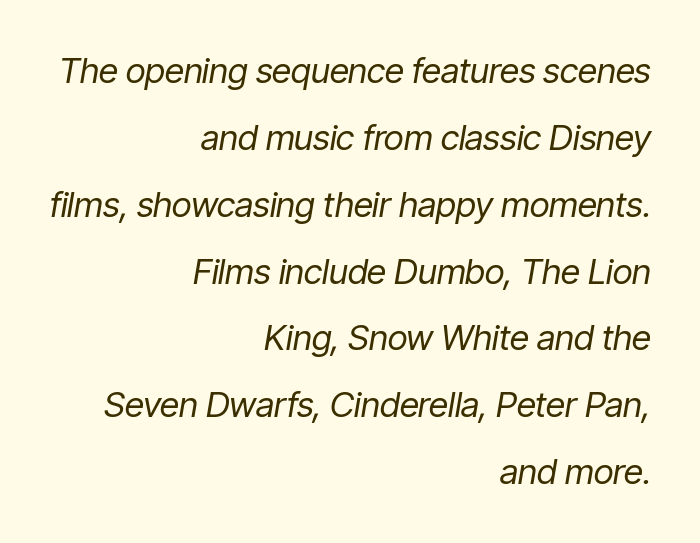
Line spacing here is loose. Counters stay open thanks to moderate or lighter strokes. Looks like regular typesetting: each glyph gets only the width it needs. Check under the words: just untouched page. The whole block is typeset with a tilt.
